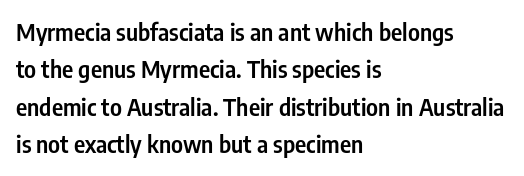
Q: Is the text bold? A: Semi-bold.
Q: Is the text italic (slanted)? A: No, it is upright.
Q: Is the text underlined? A: No.
Q: How is the paragraph aligned? A: Left-aligned.
Q: Is the spacing between letters normal or unusually wide? A: Normal.
Q: Is the spacing between lines tight, normal or loose? A: Normal.
